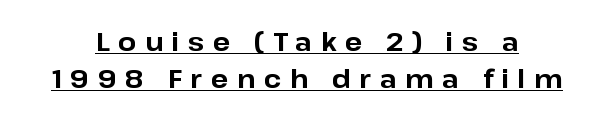
The letters stand upright; this is a roman face. Each new line begins a customary step beneath the previous one. Summary of weight: heavy, a full bold. Words appear elongated and porous because spacing is wide.
